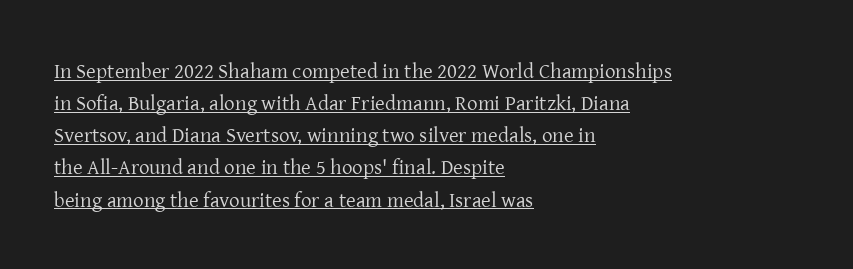
{"italic": "no", "bold": "no", "underline": "yes", "align": "left", "line_spacing": "normal", "line_spacing_ratio": 1.53, "letter_spacing": "normal", "letter_spacing_em": 0.0, "glyph_px": 21}
